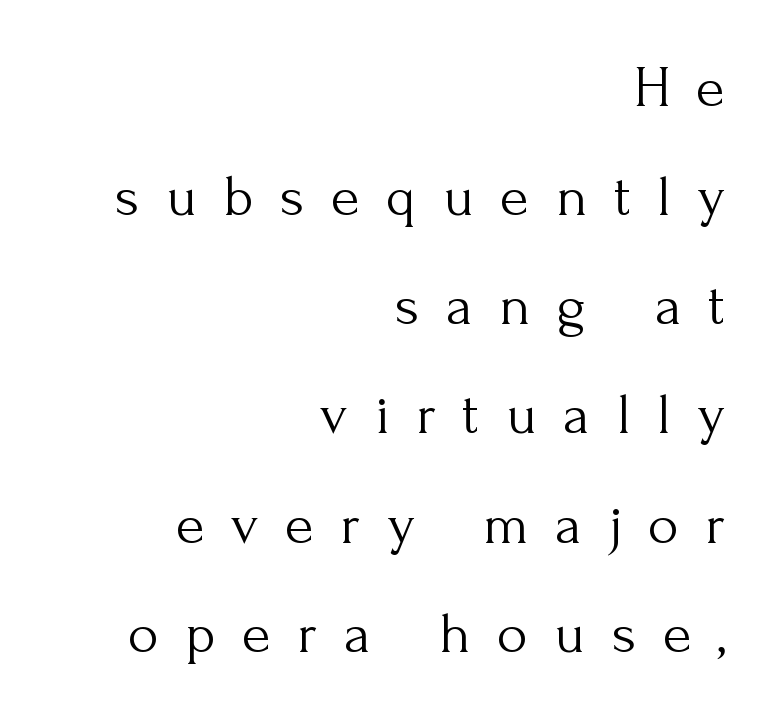
The image shows 59 px light serif type, upright; set right-aligned, line spacing 1.85x, unusually wide letter spacing (+0.45 em), not underlined; medium stroke contrast and a small x-height.
